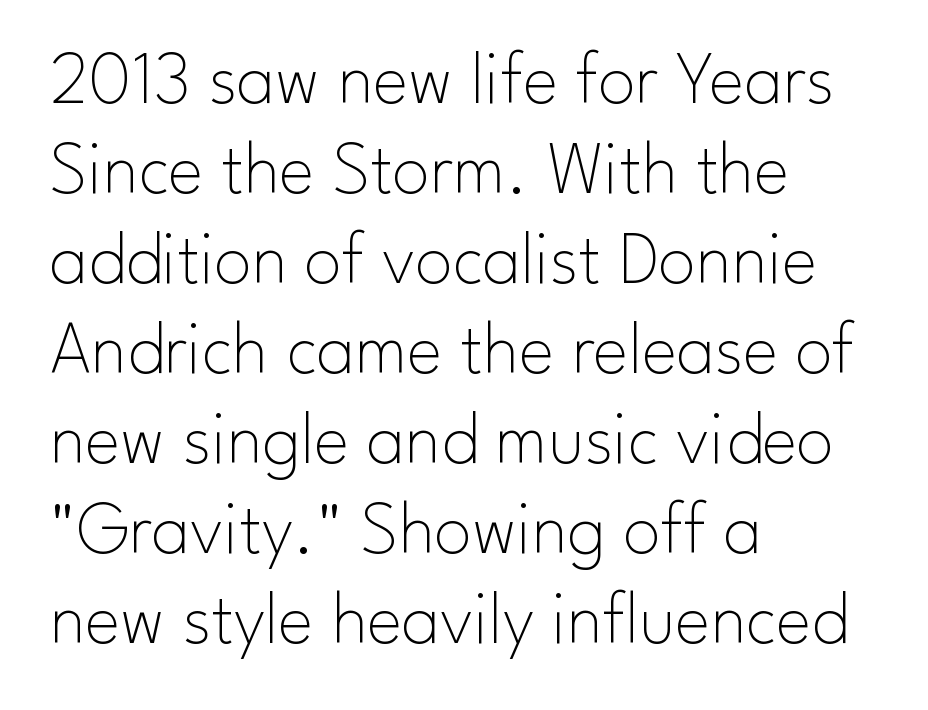
{"serif": "no", "italic": "no", "bold": "no", "weight": "thin", "width": "normal", "stroke_contrast": "low", "x_height": "small", "monospaced": "no", "underline": "no", "align": "left", "line_spacing_ratio": 1.2, "letter_spacing": "normal", "letter_spacing_em": 0.0, "glyph_px": 75}
